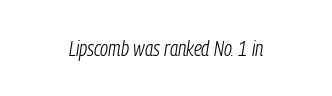
This rendering features lettering with no underline. Compared with a typical body face, this is equally light or lighter still. Notice how the passage keeps no hard edge, just a central spine. The gaps between neighbouring characters are ordinary and unremarkable. Style check: oblique.
